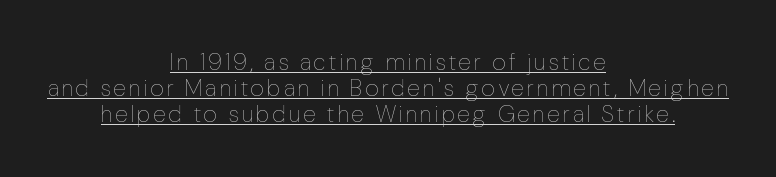
The image shows 23 px text type, upright; set centered, tight line spacing (1.13x), underlined.
